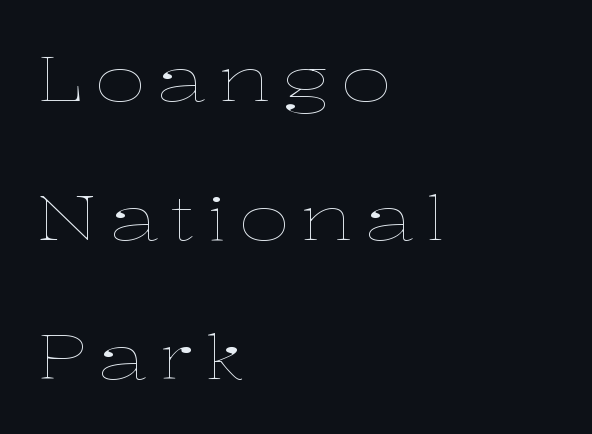
If you drew a line through each stem, it would be perfectly vertical. Reading down the column, the eye jumps a long way to each next line. Note the varied advance widths — an 'i' is clearly narrower than an 'm'. Compared with a centered layout, this one pins lines to the left instead. Heft: none added — not bold. Descenders are the only things crossing below the line.
